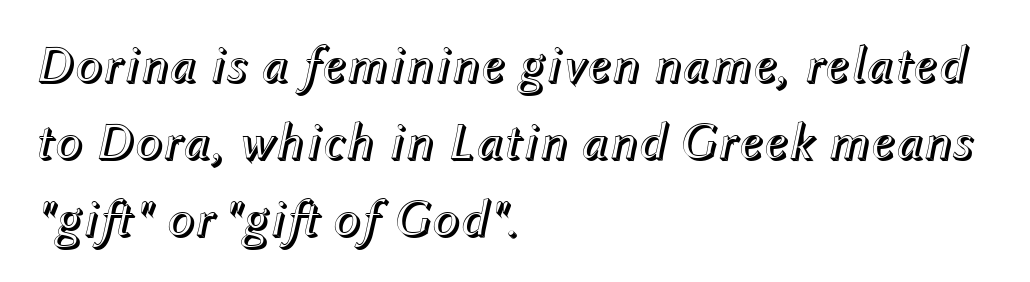
Reading down the block, your eye returns to a fixed left position each line. The area under the type is left untouched. No extra tracking has been applied to these lines. Evenly set lines give the paragraph a standard silhouette. Here the designer chose a conventional face with non-uniform glyph widths.
